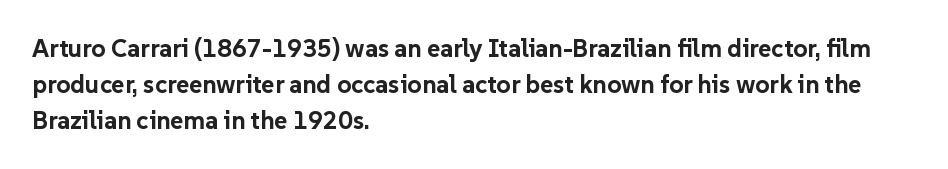
The image shows 25 px bold type, upright; set left-aligned, normal line spacing (1.45x), normal letter spacing, not underlined.
